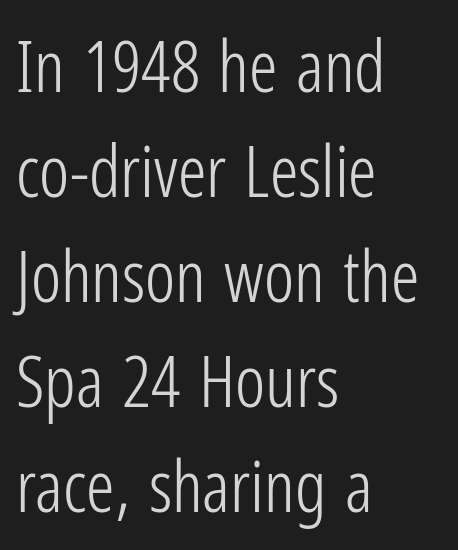
Q: Is the text bold? A: No.
Q: Is the text italic (slanted)? A: No, it is upright.
Q: Is the typeface a serif or a sans-serif typeface? A: Sans-serif.
Q: Is the text underlined? A: No.
Q: How is the paragraph aligned? A: Left-aligned.
Q: Is the spacing between letters normal or unusually wide? A: Normal.
Q: Is the spacing between lines tight, normal or loose? A: Normal.
Q: Width (condensed, normal, or wide)? A: Condensed.
Q: Stroke contrast? A: Low.
Q: x-height? A: Medium.
Q: Monospaced? A: No.
